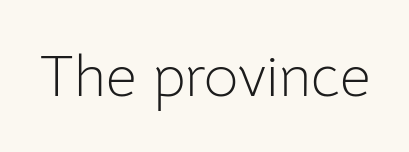
Q: Is the text bold? A: No.
Q: Is the text italic (slanted)? A: No, it is upright.
Q: Is the typeface a serif or a sans-serif typeface? A: Sans-serif.
Q: Is the text underlined? A: No.
Q: Is the spacing between letters normal or unusually wide? A: Normal.
Q: Width (condensed, normal, or wide)? A: Normal.
Q: Stroke contrast? A: Low.
Q: x-height? A: Medium.
Q: Monospaced? A: No.
